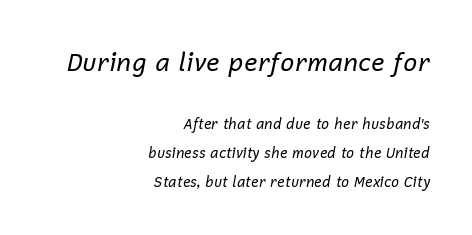
{"italic": "yes", "lean": "right", "slant_degrees": 12, "bold": "no", "underline": "no", "align": "right", "line_spacing": "loose", "line_spacing_ratio": 2.06, "letter_spacing": "normal", "letter_spacing_em": 0.0, "larger_block": "first", "size_ratio": 1.79, "glyph_px": 25}
